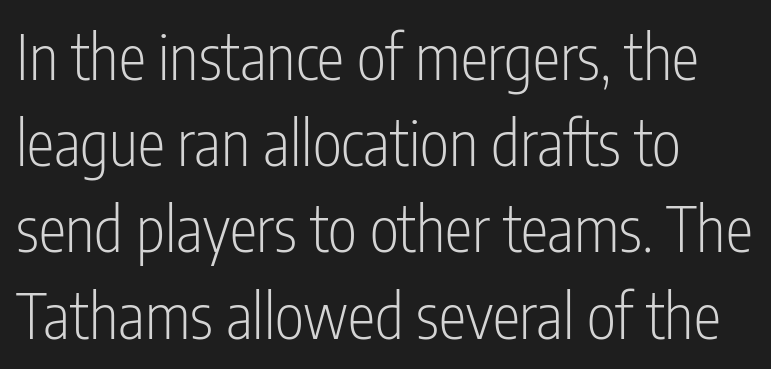
The image shows 62 px light, condensed sans-serif type, upright; set left-aligned, normal line spacing (1.39x), normal letter spacing, not underlined; low stroke contrast and a medium x-height.
